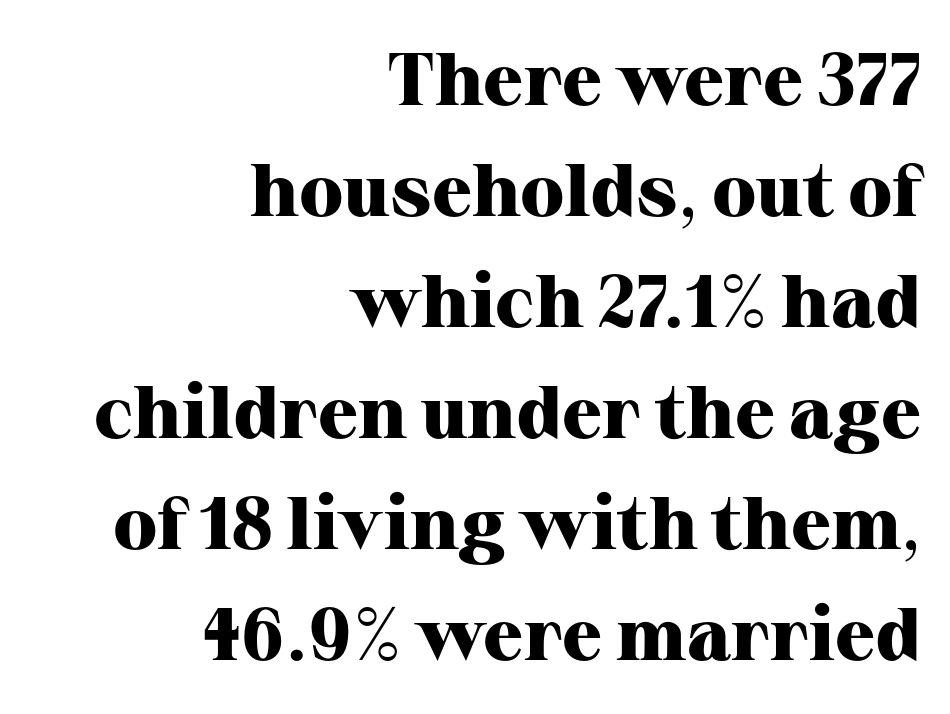
{"serif": "yes", "italic": "no", "bold": "yes", "weight": "heavy", "width": "normal", "stroke_contrast": "high", "x_height": "medium", "monospaced": "no", "underline": "no", "align": "right", "line_spacing": "normal", "line_spacing_ratio": 1.5, "letter_spacing": "normal", "letter_spacing_em": 0.0, "glyph_px": 74}
